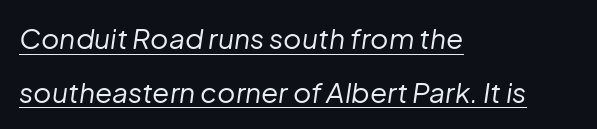
Short and long lines alike share a common starting point at left. The letters advance in unequal steps, a hallmark of proportional type. The font's italic variant was chosen for this text. Somebody hit Ctrl+U on this one — the words are underlined. Vertical spacing — loose.
